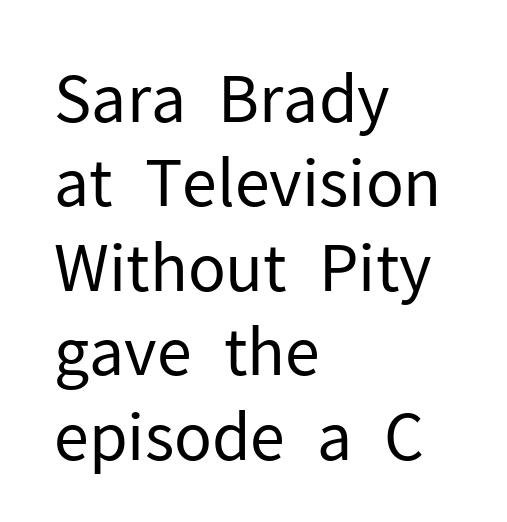
It's the straight-up-and-down kind of type. Summary of vertical rhythm: regular, with standard interline spacing. The lines in this sample share a left origin and differ only in where they stop. Letter spacing: default. Note the varied advance widths — an 'i' is clearly narrower than an 'm'. Unmarked baselines from the first word to the last.
